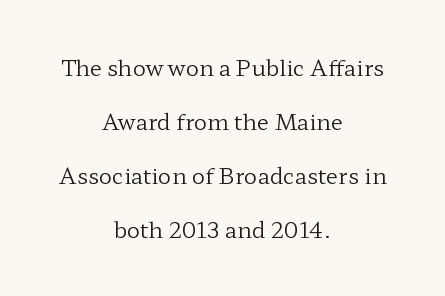
Q: Is the text bold? A: No.
Q: Is the text italic (slanted)? A: No, it is upright.
Q: Is the text underlined? A: No.
Q: How is the paragraph aligned? A: Centered.
Q: Is the spacing between letters normal or unusually wide? A: Normal.
Q: Is the spacing between lines tight, normal or loose? A: Loose.
